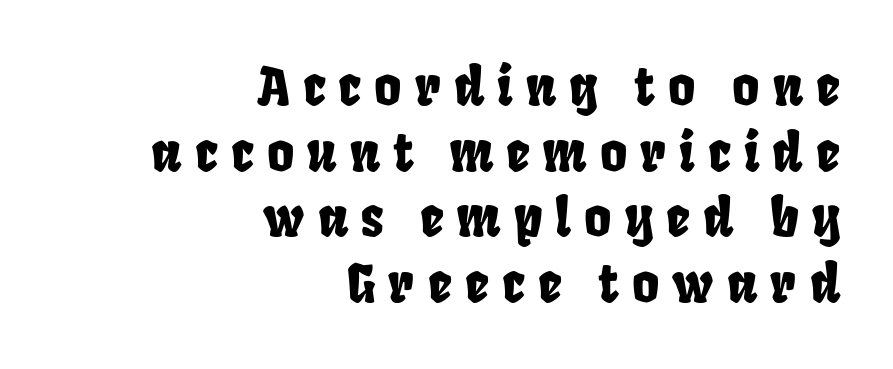
Q: Is the typeface a serif or a sans-serif typeface? A: Sans-serif.
Q: Is the text underlined? A: No.
Q: How is the paragraph aligned? A: Right-aligned.
Q: Is the spacing between letters normal or unusually wide? A: Unusually wide.
Q: Is the spacing between lines tight, normal or loose? A: Normal.
Q: Width (condensed, normal, or wide)? A: Condensed.
Q: Stroke contrast? A: Low.
Q: x-height? A: Large.
Q: Monospaced? A: No.
